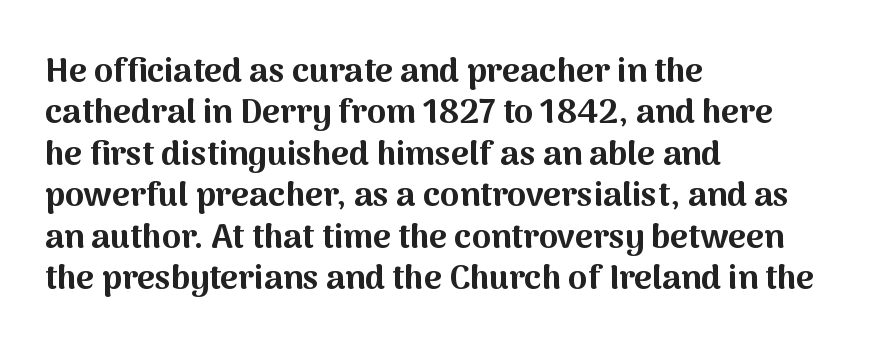
The image shows 34 px bold sans-serif type, upright; set left-aligned, line spacing 1.22x, normal letter spacing, not underlined; medium stroke contrast and a medium x-height.
